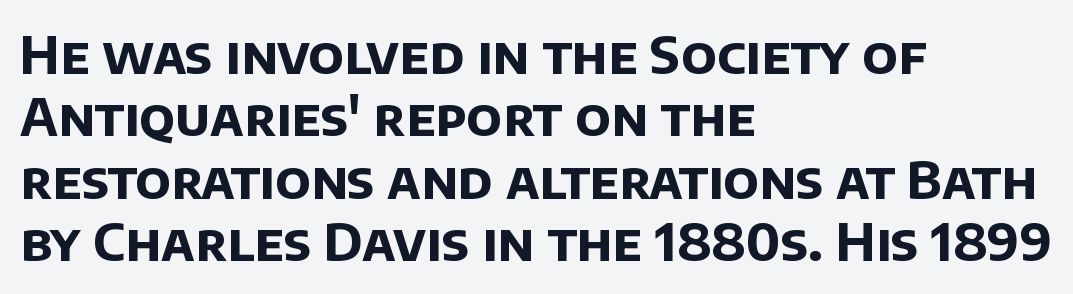
Q: Is the text bold? A: Yes.
Q: Is the typeface a serif or a sans-serif typeface? A: Sans-serif.
Q: Is the text underlined? A: No.
Q: How is the paragraph aligned? A: Left-aligned.
Q: Is the spacing between letters normal or unusually wide? A: Normal.
Q: Width (condensed, normal, or wide)? A: Normal.
Q: Stroke contrast? A: Low.
Q: x-height? A: Large.
Q: Monospaced? A: No.
